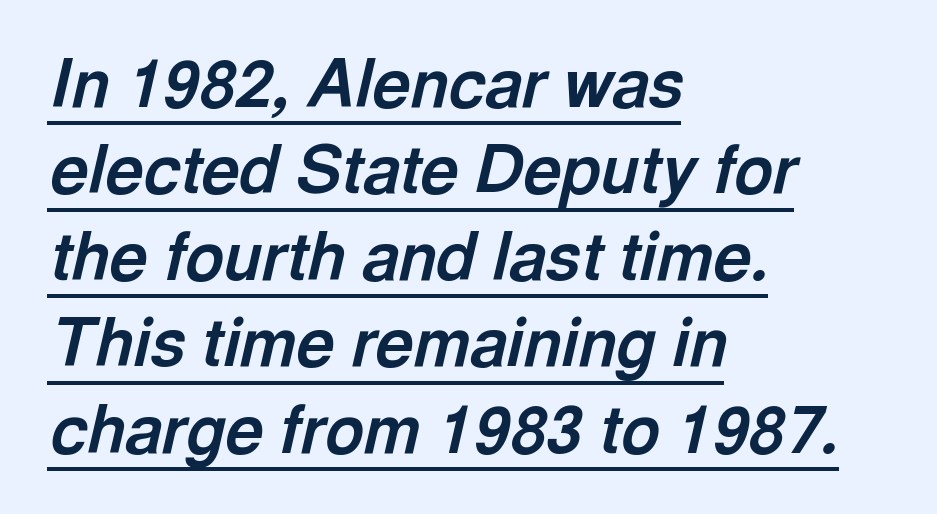
Q: Is the text bold? A: Yes.
Q: Is the text italic (slanted)? A: Yes, it leans right by about 13 degrees.
Q: Is the text underlined? A: Yes.
Q: How is the paragraph aligned? A: Left-aligned.
Q: Is the spacing between letters normal or unusually wide? A: Normal.
Q: Is the spacing between lines tight, normal or loose? A: Normal.
Q: Width (condensed, normal, or wide)? A: Normal.
Q: x-height? A: Medium.
Q: Monospaced? A: No.
